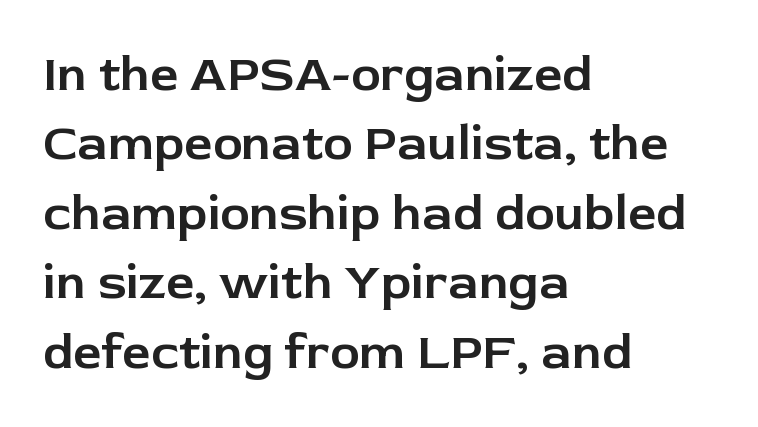
Each letter's strokes conclude bluntly, with no projecting serifs. Has an underline been added? It has not. Note the varied advance widths — an 'i' is clearly narrower than an 'm'. The designer left line spacing at the default. Which margin do the lines hug? The left one — the right edge is uneven. Notice how the stems are strictly vertical — no italics here.
